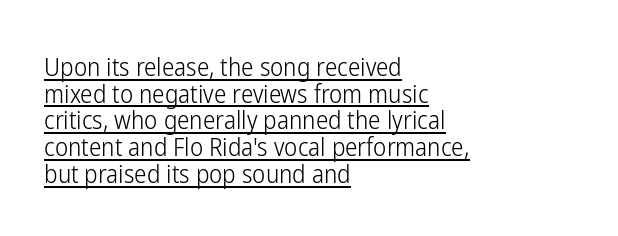
{"italic": "no", "bold": "no", "underline": "yes", "align": "left", "line_spacing": "tight", "line_spacing_ratio": 1.07, "letter_spacing": "normal", "letter_spacing_em": 0.0, "glyph_px": 25}
